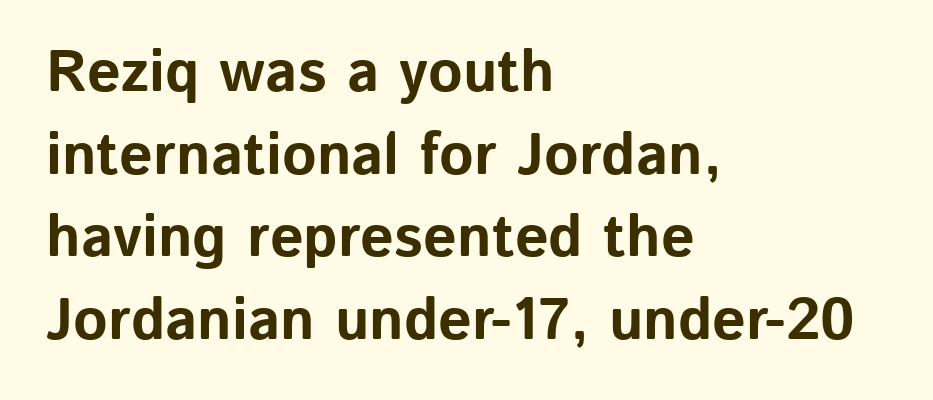
Character widths vary here, with narrow letters taking less room than wide ones. Ascenders rise straight up at ninety degrees. Honestly, the row spacing looks completely unremarkable. The strip under each line holds only bare page. Leftover space on each line is placed entirely after the last word. Is the type bold? Yes — the strokes are clearly thick and heavy.
